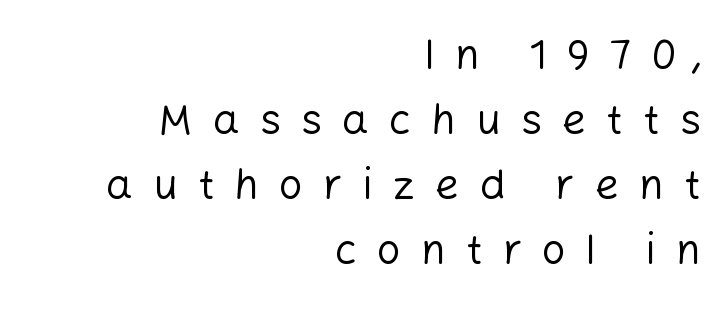
The image shows 42 px regular-weight sans-serif type, upright; set right-aligned, normal line spacing (1.55x), unusually wide letter spacing (+0.48 em), not underlined; low stroke contrast and a medium x-height.
